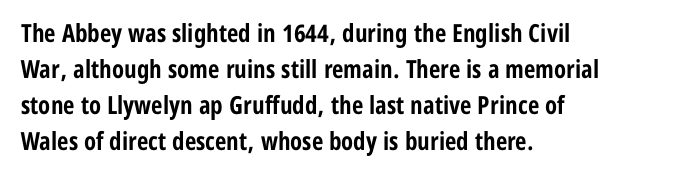
Q: Is the text bold? A: Yes.
Q: Is the text italic (slanted)? A: No, it is upright.
Q: Is the text underlined? A: No.
Q: How is the paragraph aligned? A: Left-aligned.
Q: Is the spacing between letters normal or unusually wide? A: Normal.
Q: Is the spacing between lines tight, normal or loose? A: Normal.
